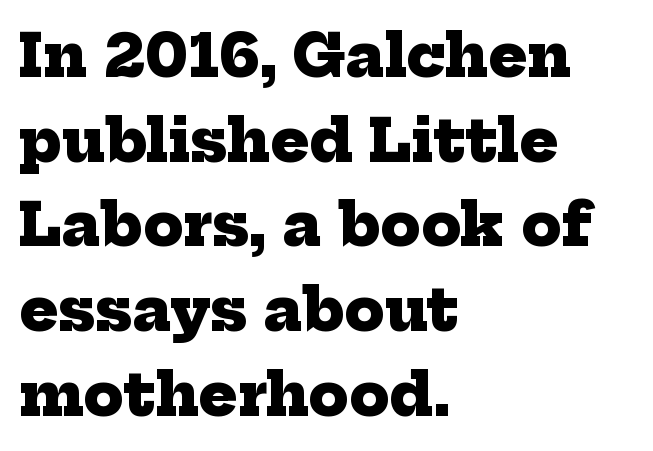
The passage shown stacks its lines at a standard gap. Compared with typical body copy, the letter spacing here is the same. Students, this is bold: see how much ink each stroke carries. This rendering features lettering with no underline.
